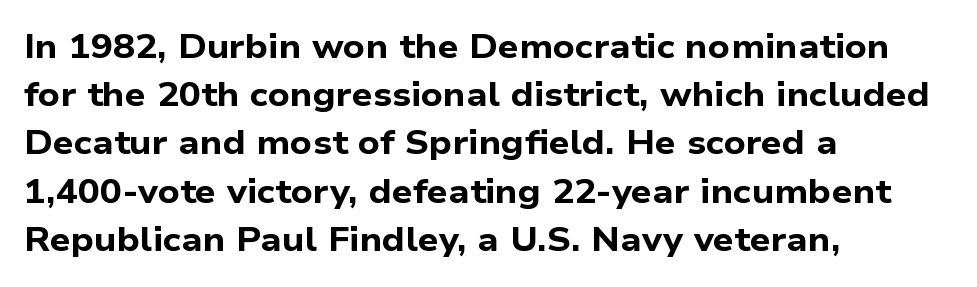
{"serif": "no", "bold": "yes", "weight": "bold", "width": "wide", "stroke_contrast": "low", "x_height": "medium", "monospaced": "no", "underline": "no", "align": "left", "line_spacing": "normal", "line_spacing_ratio": 1.46, "letter_spacing": "normal", "letter_spacing_em": 0.0, "glyph_px": 33}
